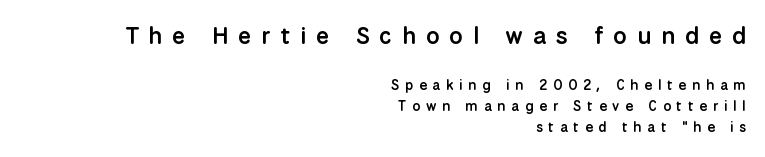
{"italic": "no", "bold": "semi", "underline": "no", "align": "right", "line_spacing": "normal", "line_spacing_ratio": 1.52, "letter_spacing": "wide", "letter_spacing_em": 0.41, "larger_block": "first", "size_ratio": 1.71, "glyph_px": 24}
